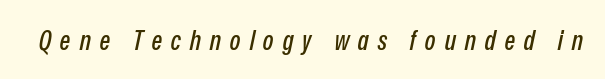
{"italic": "yes", "lean": "right", "slant_degrees": 12, "width": "condensed", "stroke_contrast": "low", "x_height": "medium", "monospaced": "no", "underline": "no", "letter_spacing": "wide", "letter_spacing_em": 0.31, "glyph_px": 28}
